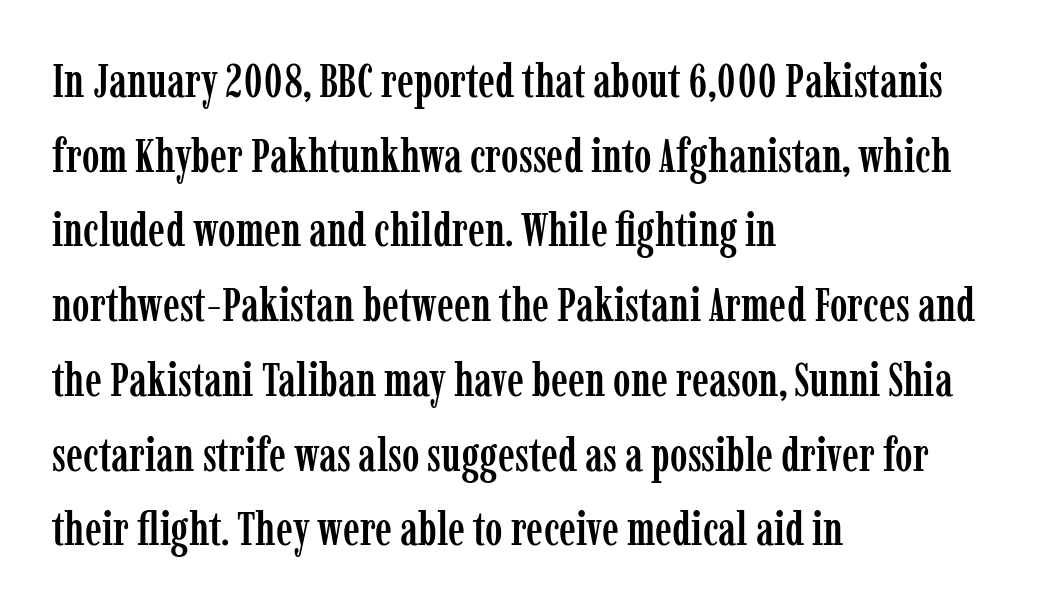
The image shows 47 px condensed serif type, upright; set left-aligned, normal line spacing (1.59x), normal letter spacing, not underlined; low stroke contrast and a medium x-height.
